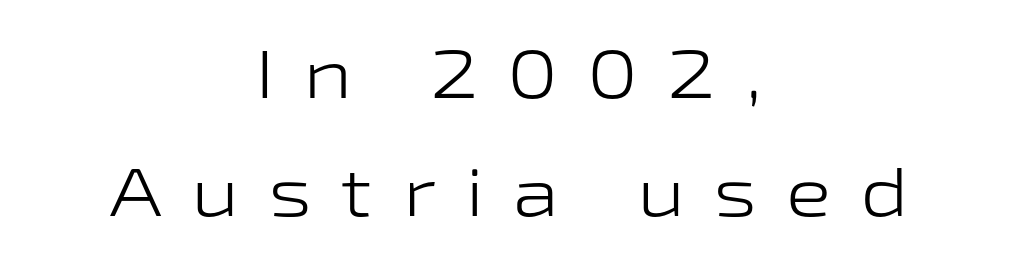
{"serif": "no", "italic": "no", "bold": "no", "weight": "light", "width": "wide", "stroke_contrast": "low", "x_height": "medium", "monospaced": "no", "underline": "no", "align": "center", "line_spacing_ratio": 1.73, "letter_spacing": "wide", "letter_spacing_em": 0.43, "glyph_px": 68}
